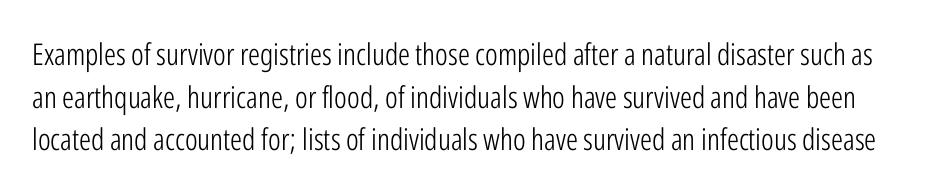
Q: Is the text bold? A: No.
Q: Is the text italic (slanted)? A: No, it is upright.
Q: Is the typeface a serif or a sans-serif typeface? A: Sans-serif.
Q: Is the text underlined? A: No.
Q: Is the spacing between letters normal or unusually wide? A: Normal.
Q: Is the spacing between lines tight, normal or loose? A: Normal.
Q: Width (condensed, normal, or wide)? A: Condensed.
Q: Stroke contrast? A: Low.
Q: x-height? A: Medium.
Q: Monospaced? A: No.
